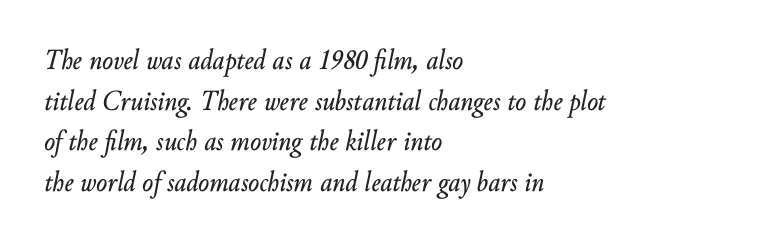
Q: Is the text italic (slanted)? A: Yes, it leans right by about 10 degrees.
Q: Is the text underlined? A: No.
Q: How is the paragraph aligned? A: Left-aligned.
Q: Is the spacing between letters normal or unusually wide? A: Normal.
Q: Is the spacing between lines tight, normal or loose? A: Normal.
Q: Width (condensed, normal, or wide)? A: Normal.
Q: Stroke contrast? A: Low.
Q: x-height? A: Small.
Q: Monospaced? A: No.
